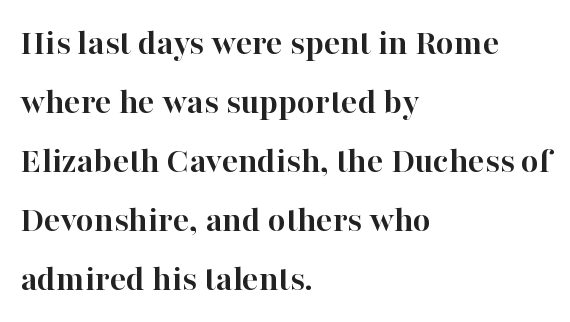
The image shows 38 px semibold serif type, upright; set left-aligned, normal line spacing (1.55x), normal letter spacing, not underlined; high stroke contrast and a medium x-height.
